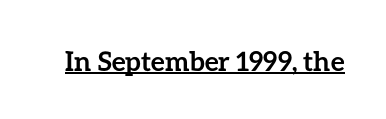
Q: Is the text bold? A: Yes.
Q: Is the text italic (slanted)? A: No, it is upright.
Q: Is the text underlined? A: Yes.
Q: Is the spacing between letters normal or unusually wide? A: Normal.
